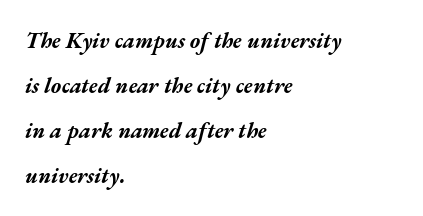
The image shows 22 px bold type, italic (leaning right); set left-aligned, loose line spacing (2.05x), normal letter spacing, not underlined.
